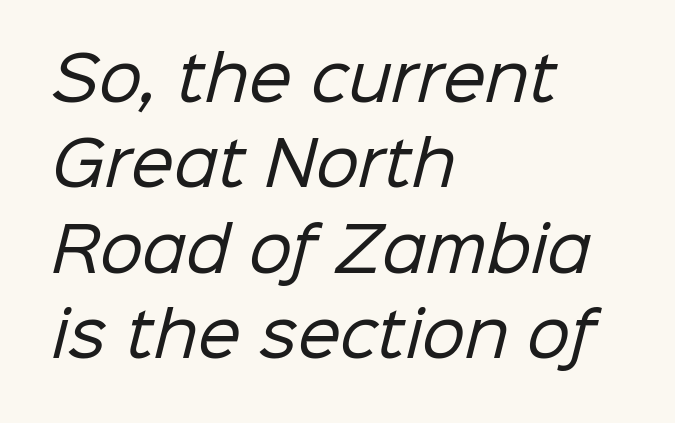
Q: Is the text bold? A: No.
Q: Is the typeface a serif or a sans-serif typeface? A: Sans-serif.
Q: Is the text underlined? A: No.
Q: How is the paragraph aligned? A: Left-aligned.
Q: Is the spacing between letters normal or unusually wide? A: Normal.
Q: Is the spacing between lines tight, normal or loose? A: Normal.
Q: Width (condensed, normal, or wide)? A: Normal.
Q: Stroke contrast? A: Low.
Q: x-height? A: Medium.
Q: Monospaced? A: No.
